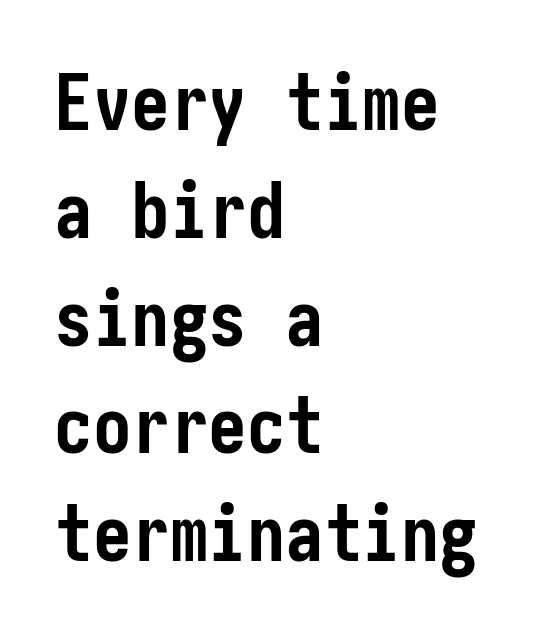
Q: Is the text bold? A: Yes.
Q: Is the text italic (slanted)? A: No, it is upright.
Q: Is the typeface a serif or a sans-serif typeface? A: Sans-serif.
Q: Is the text underlined? A: No.
Q: How is the paragraph aligned? A: Left-aligned.
Q: Is the spacing between letters normal or unusually wide? A: Normal.
Q: Is the spacing between lines tight, normal or loose? A: Normal.
Q: Width (condensed, normal, or wide)? A: Condensed.
Q: Stroke contrast? A: Low.
Q: x-height? A: Medium.
